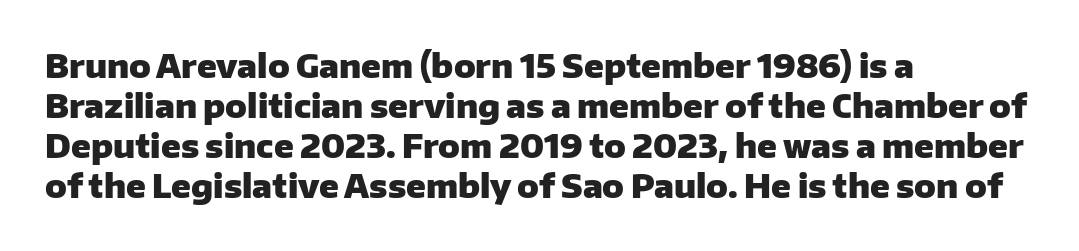
The image shows 32 px heavy sans-serif type, upright; set left-aligned, normal line spacing (1.25x), normal letter spacing, not underlined; low stroke contrast and a medium x-height.
